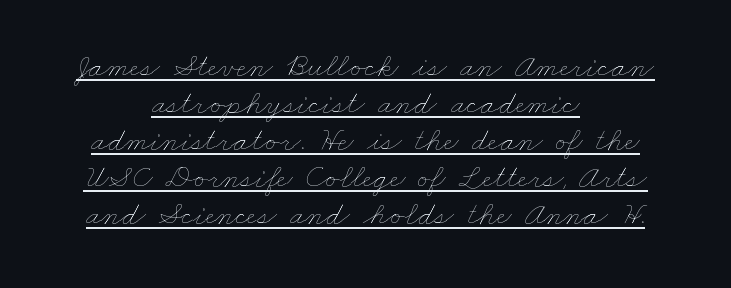
The image shows 33 px thin, wide type; set centered, tight line spacing (1.12x), normal letter spacing, underlined; low stroke contrast and a small x-height.
